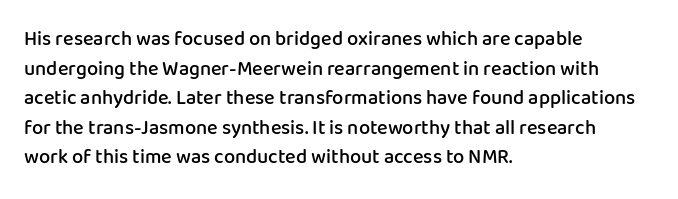
Descender tails drop into unmarked territory. Students, note that the glyphs here touch the page at normal intervals. Whoever set this chose a conventional vertical rhythm. These lines were composed using upright roman letters.
